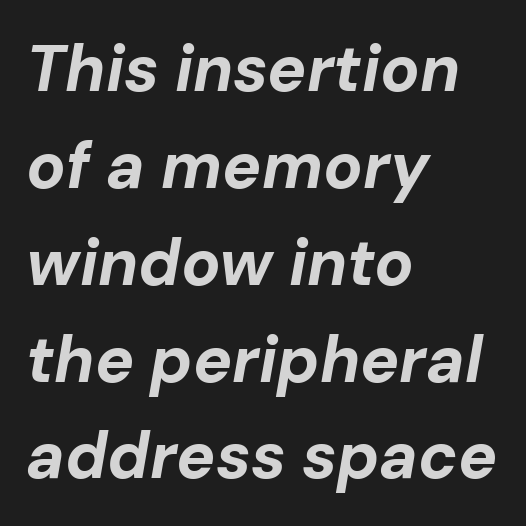
Q: Is the text bold? A: Yes.
Q: Is the text italic (slanted)? A: Yes, it leans right by about 10 degrees.
Q: Is the text underlined? A: No.
Q: How is the paragraph aligned? A: Left-aligned.
Q: Is the spacing between letters normal or unusually wide? A: Normal.
Q: Is the spacing between lines tight, normal or loose? A: Normal.
Q: Width (condensed, normal, or wide)? A: Normal.
Q: Stroke contrast? A: Low.
Q: x-height? A: Medium.
Q: Monospaced? A: No.
